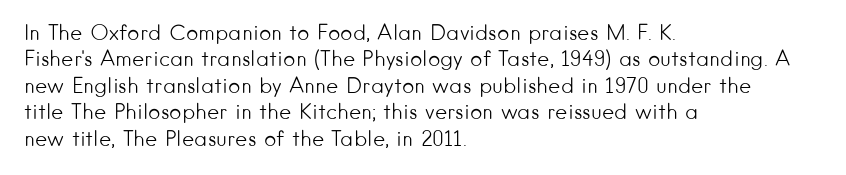
The image shows 21 px text type, upright; set left-aligned, normal line spacing (1.26x), normal letter spacing, not underlined.
